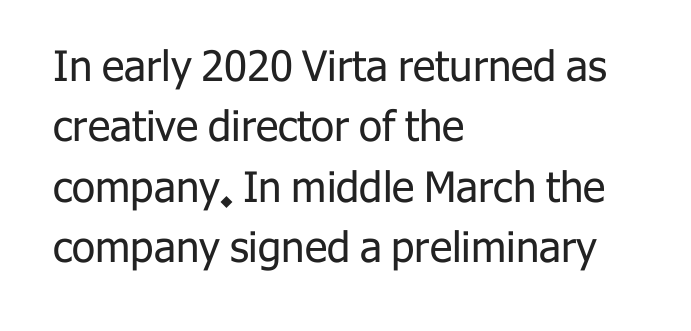
Q: Is the text bold? A: No.
Q: Is the text italic (slanted)? A: No, it is upright.
Q: Is the typeface a serif or a sans-serif typeface? A: Sans-serif.
Q: Is the text underlined? A: No.
Q: How is the paragraph aligned? A: Left-aligned.
Q: Is the spacing between letters normal or unusually wide? A: Normal.
Q: Is the spacing between lines tight, normal or loose? A: Normal.
Q: Width (condensed, normal, or wide)? A: Normal.
Q: Stroke contrast? A: Low.
Q: x-height? A: Medium.
Q: Monospaced? A: No.
